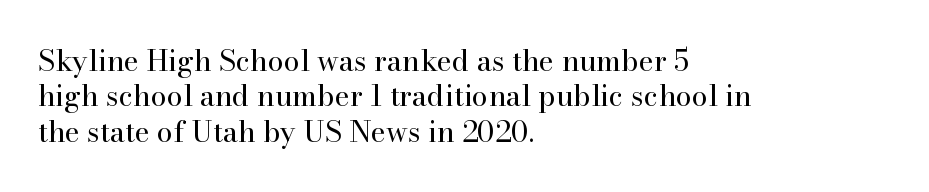
Q: Is the text bold? A: No.
Q: Is the text italic (slanted)? A: No, it is upright.
Q: Is the typeface a serif or a sans-serif typeface? A: Serif.
Q: Is the text underlined? A: No.
Q: How is the paragraph aligned? A: Left-aligned.
Q: Is the spacing between letters normal or unusually wide? A: Normal.
Q: Width (condensed, normal, or wide)? A: Normal.
Q: Stroke contrast? A: High.
Q: x-height? A: Small.
Q: Monospaced? A: No.
